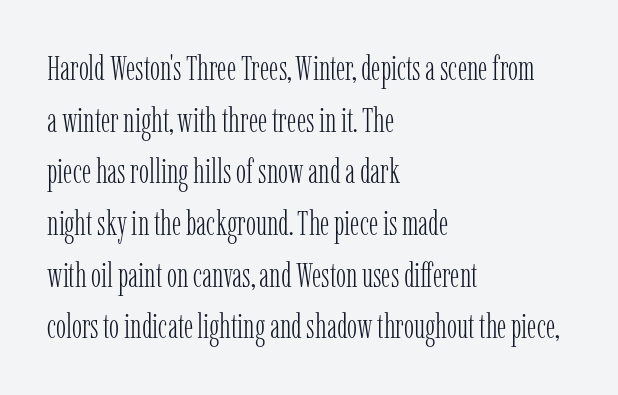
Q: Is the text bold? A: No.
Q: Is the text italic (slanted)? A: No, it is upright.
Q: Is the typeface a serif or a sans-serif typeface? A: Serif.
Q: Is the text underlined? A: No.
Q: How is the paragraph aligned? A: Left-aligned.
Q: Is the spacing between letters normal or unusually wide? A: Normal.
Q: Is the spacing between lines tight, normal or loose? A: Normal.
Q: Width (condensed, normal, or wide)? A: Condensed.
Q: Stroke contrast? A: Low.
Q: x-height? A: Medium.
Q: Monospaced? A: No.
